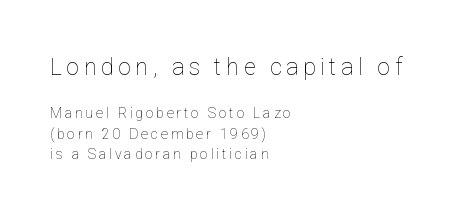
Q: Is the text bold? A: No.
Q: Is the text italic (slanted)? A: No, it is upright.
Q: Is the text underlined? A: No.
Q: How is the paragraph aligned? A: Left-aligned.
Q: Is the spacing between letters normal or unusually wide? A: Unusually wide.
Q: Is the spacing between lines tight, normal or loose? A: Normal.
Q: Which block of text is set in a larger size, the first (top) or the second (bottom)? A: The first (top) one.
